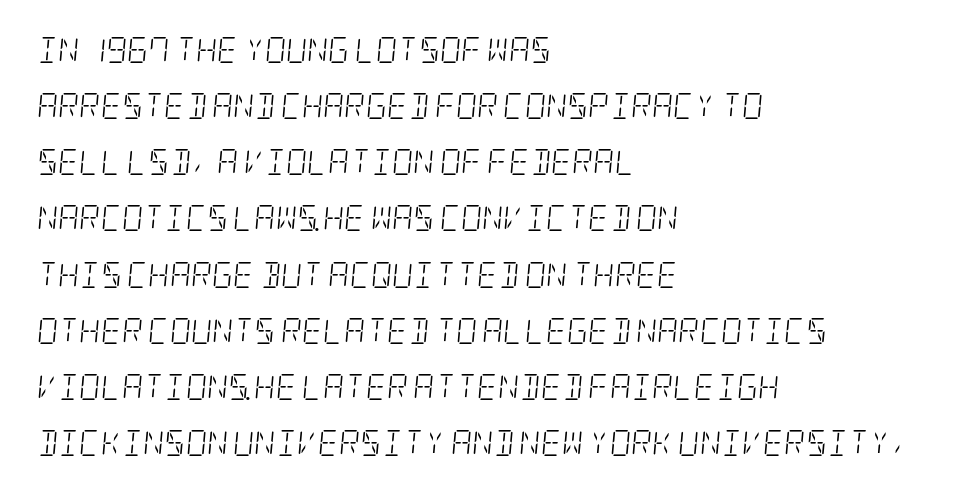
Each word holds together tightly as a unit, with standard inter-letter gaps. The face used here has a pronounced slope to its letters. No chunkiness to these letters — they're not bold. These lines stand farther apart than default settings would place them. The rag falls on the right side of this text block.
